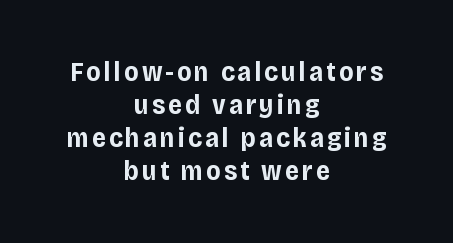
The image shows 27 px bold type, upright; set centered, line spacing 1.22x, not underlined.
